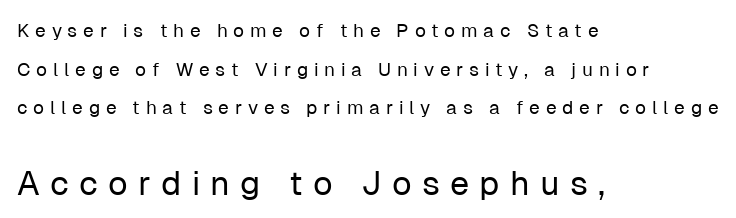
The image shows 34 px regular-weight sans-serif type, upright; set left-aligned, loose line spacing (2.03x), unusually wide letter spacing (+0.3 em), not underlined; the second (bottom) block is 1.79x larger; low stroke contrast and a medium x-height.
